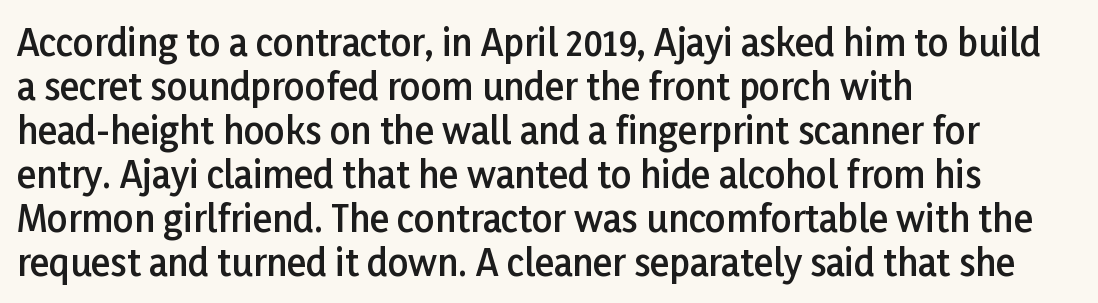
How are the letters spaced? Ordinarily, with no added tracking. The rendering shows plain stroke endings on the letterforms — a sans-serif design. Bare-footed words on every line. This is roman type, the default non-slanted kind.
